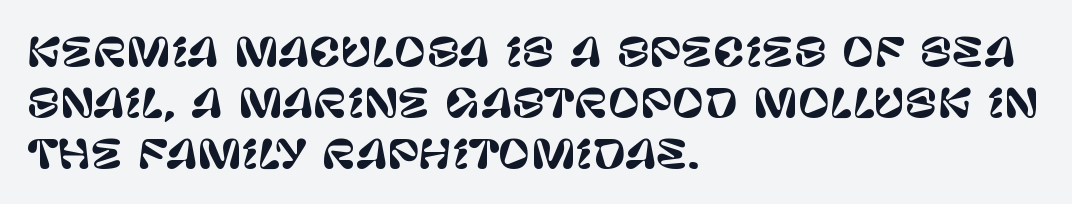
Q: Is the text italic (slanted)? A: Yes.
Q: Is the typeface a serif or a sans-serif typeface? A: Sans-serif.
Q: Is the text underlined? A: No.
Q: How is the paragraph aligned? A: Left-aligned.
Q: Is the spacing between letters normal or unusually wide? A: Normal.
Q: Is the spacing between lines tight, normal or loose? A: Normal.
Q: Width (condensed, normal, or wide)? A: Normal.
Q: Stroke contrast? A: Low.
Q: x-height? A: Large.
Q: Monospaced? A: No.
